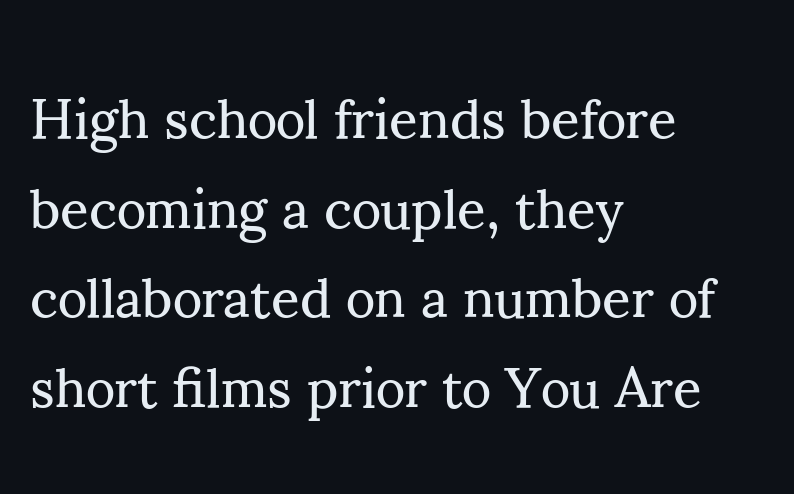
{"serif": "yes", "italic": "no", "bold": "no", "weight": "regular", "width": "normal", "stroke_contrast": "medium", "x_height": "small", "monospaced": "no", "underline": "no", "align": "left", "line_spacing": "normal", "line_spacing_ratio": 1.6, "letter_spacing": "normal", "letter_spacing_em": 0.0, "glyph_px": 56}
